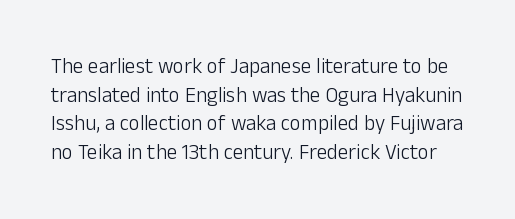
The letterforms sit at book weight or below. Is there much room between lines? A standard amount, neither cramped nor airy. This rendering leaves character spacing at its baseline value. The letters stand upright; this is a roman face. Lines of text with bare space underneath.
